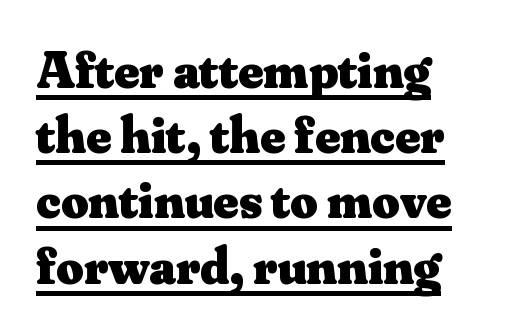
A baseline rule has been typeset under these characters. Note: serifs present on the glyphs. These lines keep a tight, regular rhythm from letter to letter. The face used here is proportionally spaced, like ordinary book or web type.
